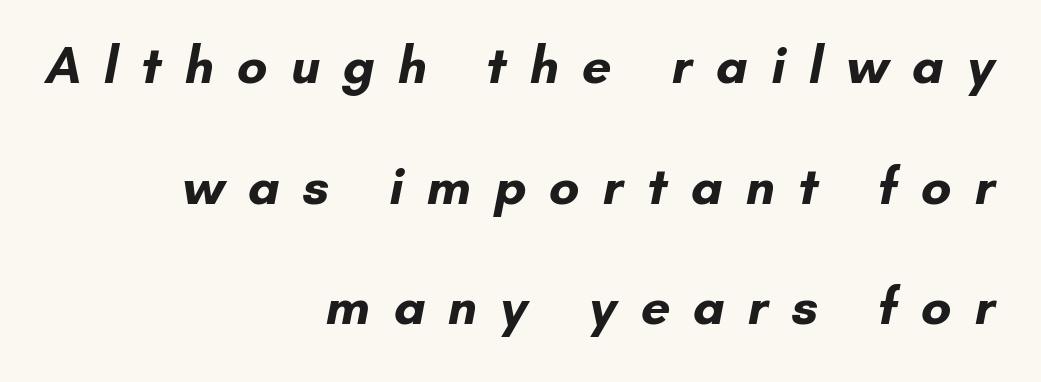
{"serif": "no", "bold": "yes", "weight": "bold", "width": "normal", "stroke_contrast": "low", "x_height": "small", "monospaced": "no", "underline": "no", "align": "right", "line_spacing": "loose", "line_spacing_ratio": 2.32, "letter_spacing": "wide", "letter_spacing_em": 0.44, "glyph_px": 52}
